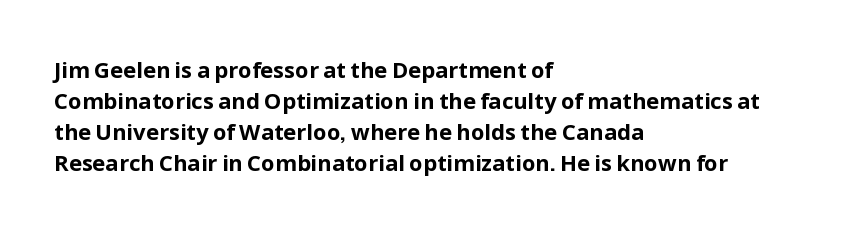
Q: Is the text bold? A: Yes.
Q: Is the text italic (slanted)? A: No, it is upright.
Q: Is the text underlined? A: No.
Q: How is the paragraph aligned? A: Left-aligned.
Q: Is the spacing between letters normal or unusually wide? A: Normal.
Q: Is the spacing between lines tight, normal or loose? A: Normal.
